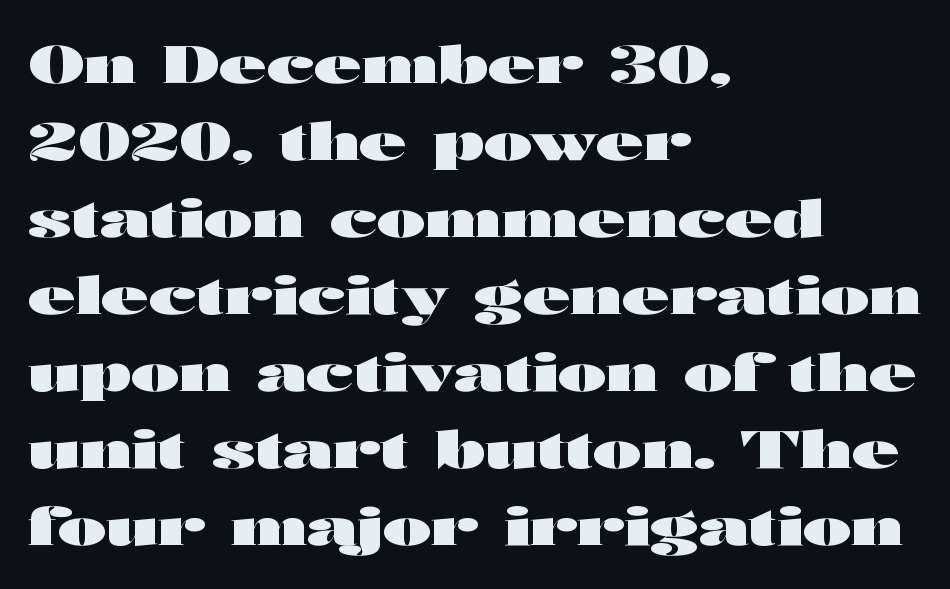
{"italic": "no", "bold": "yes", "weight": "heavy", "width": "wide", "stroke_contrast": "high", "x_height": "medium", "monospaced": "no", "underline": "no", "align": "left", "line_spacing": "normal", "line_spacing_ratio": 1.48, "letter_spacing": "normal", "letter_spacing_em": 0.0, "glyph_px": 52}
